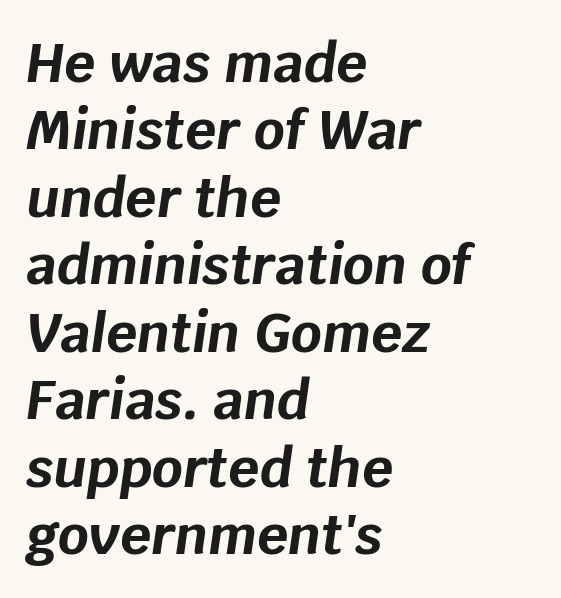
Chunky letters — that's bold for sure. Spacing verdict: proportional, widths tailored to each character. Glyph-to-glyph distance matches everyday printed text. Quick note: italic.
